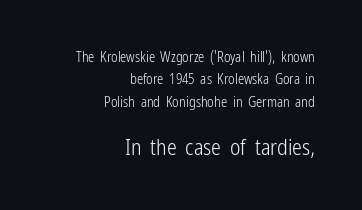
{"italic": "no", "bold": "no", "underline": "no", "align": "right", "line_spacing": "normal", "line_spacing_ratio": 1.59, "letter_spacing": "normal", "letter_spacing_em": 0.0, "larger_block": "second", "size_ratio": 1.57, "glyph_px": 22}
